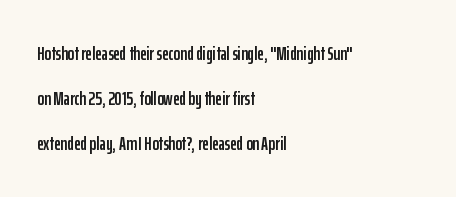
Q: Is the text italic (slanted)? A: No, it is upright.
Q: Is the text underlined? A: No.
Q: How is the paragraph aligned? A: Left-aligned.
Q: Is the spacing between letters normal or unusually wide? A: Normal.
Q: Is the spacing between lines tight, normal or loose? A: Loose.
